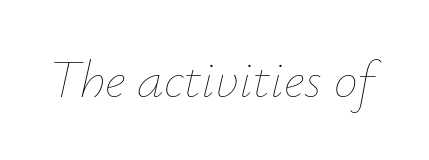
The image shows 54 px thin type, italic (leaning right); set normal letter spacing, not underlined; low stroke contrast and a small x-height.
